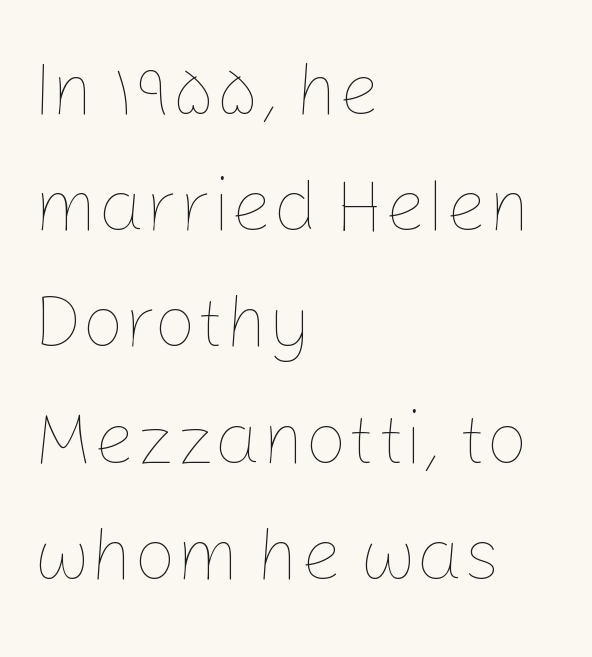
Q: Is the text bold? A: No.
Q: Is the text italic (slanted)? A: No, it is upright.
Q: Is the text underlined? A: No.
Q: How is the paragraph aligned? A: Left-aligned.
Q: Is the spacing between letters normal or unusually wide? A: Normal.
Q: Is the spacing between lines tight, normal or loose? A: Normal.
Q: Width (condensed, normal, or wide)? A: Normal.
Q: Stroke contrast? A: Low.
Q: x-height? A: Medium.
Q: Monospaced? A: No.
